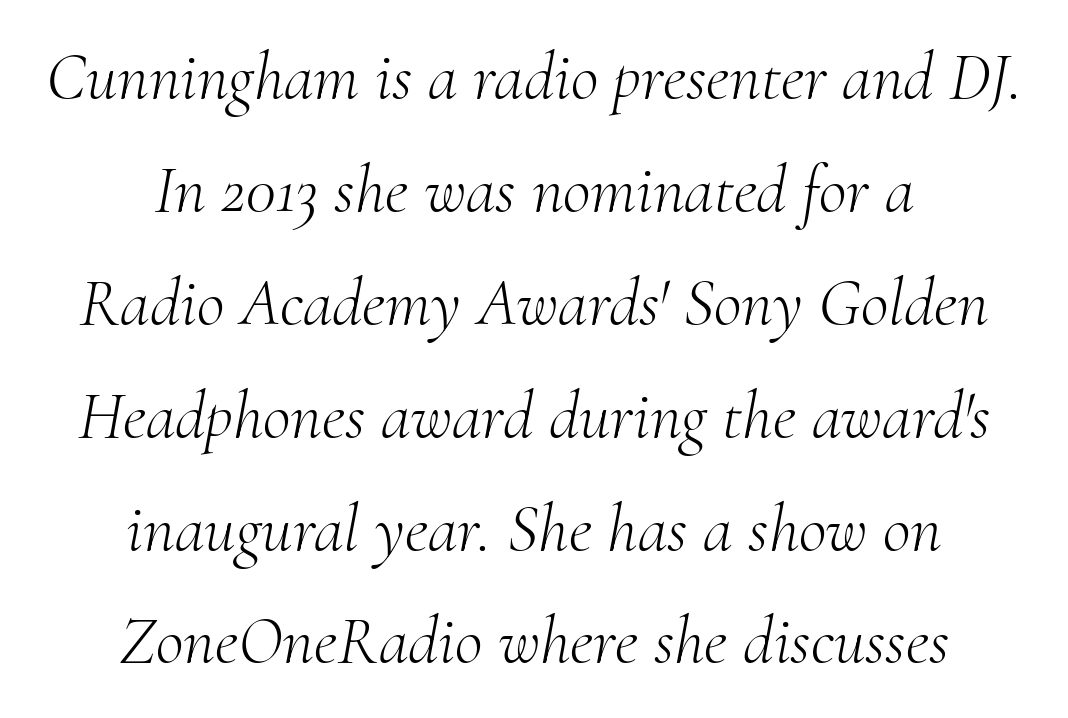
Q: Is the text bold? A: No.
Q: Is the text italic (slanted)? A: Yes, it leans right by about 10 degrees.
Q: Is the typeface a serif or a sans-serif typeface? A: Serif.
Q: Is the text underlined? A: No.
Q: How is the paragraph aligned? A: Centered.
Q: Is the spacing between letters normal or unusually wide? A: Normal.
Q: Is the spacing between lines tight, normal or loose? A: Normal.
Q: Width (condensed, normal, or wide)? A: Normal.
Q: Stroke contrast? A: Medium.
Q: x-height? A: Small.
Q: Monospaced? A: No.
